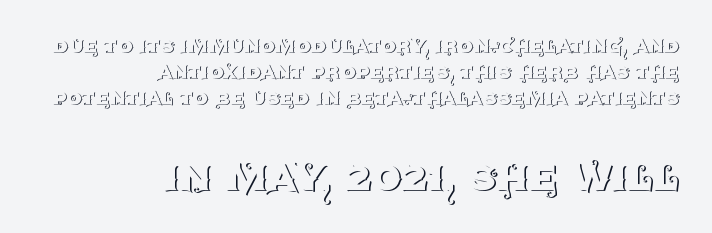
{"serif": "yes", "italic": "no", "bold": "no", "weight": "thin", "width": "normal", "stroke_contrast": "medium", "x_height": "large", "monospaced": "no", "underline": "no", "align": "right", "line_spacing": "tight", "line_spacing_ratio": 1.09, "letter_spacing": "normal", "letter_spacing_em": 0.0, "larger_block": "second", "size_ratio": 2.04, "glyph_px": 49}
